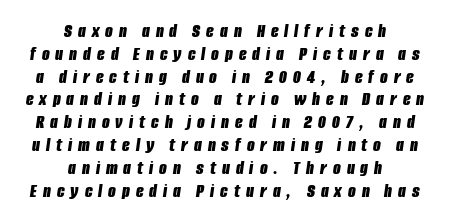
The image shows 20 px bold type, italic (leaning right); set centered, tight line spacing (1.14x), unusually wide letter spacing (+0.3 em), not underlined.
